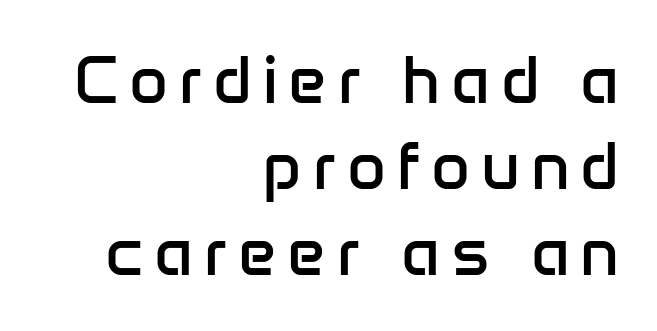
The image shows 67 px regular-weight sans-serif type, upright; set right-aligned, normal line spacing (1.28x), not underlined; low stroke contrast and a medium x-height.
